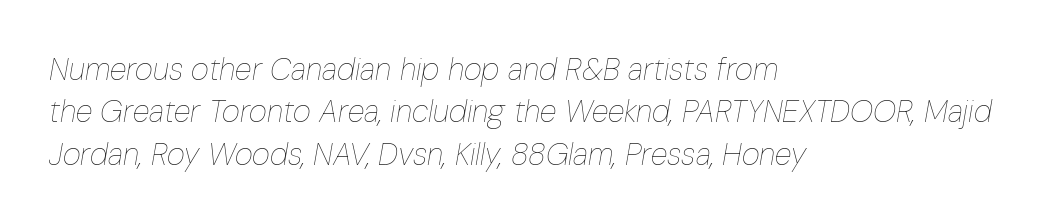
{"italic": "yes", "lean": "right", "slant_degrees": 10, "bold": "no", "weight": "thin", "width": "condensed", "stroke_contrast": "low", "x_height": "medium", "monospaced": "no", "underline": "no", "align": "left", "line_spacing": "normal", "line_spacing_ratio": 1.37, "letter_spacing": "normal", "letter_spacing_em": 0.0, "glyph_px": 31}
